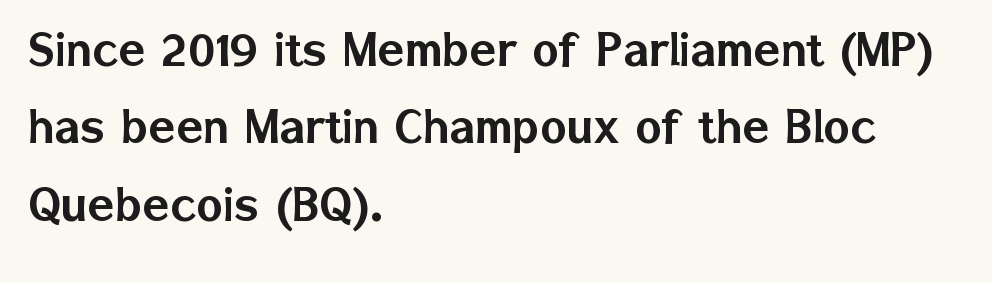
Q: Is the text italic (slanted)? A: No, it is upright.
Q: Is the typeface a serif or a sans-serif typeface? A: Sans-serif.
Q: Is the text underlined? A: No.
Q: How is the paragraph aligned? A: Left-aligned.
Q: Is the spacing between letters normal or unusually wide? A: Normal.
Q: Is the spacing between lines tight, normal or loose? A: Normal.
Q: Width (condensed, normal, or wide)? A: Normal.
Q: Stroke contrast? A: Low.
Q: x-height? A: Medium.
Q: Monospaced? A: No.
